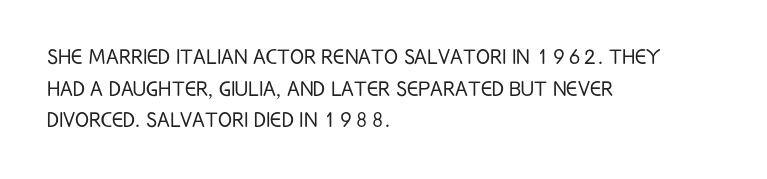
The image shows 26 px text type, upright; set left-aligned, line spacing 1.22x, normal letter spacing, not underlined.
